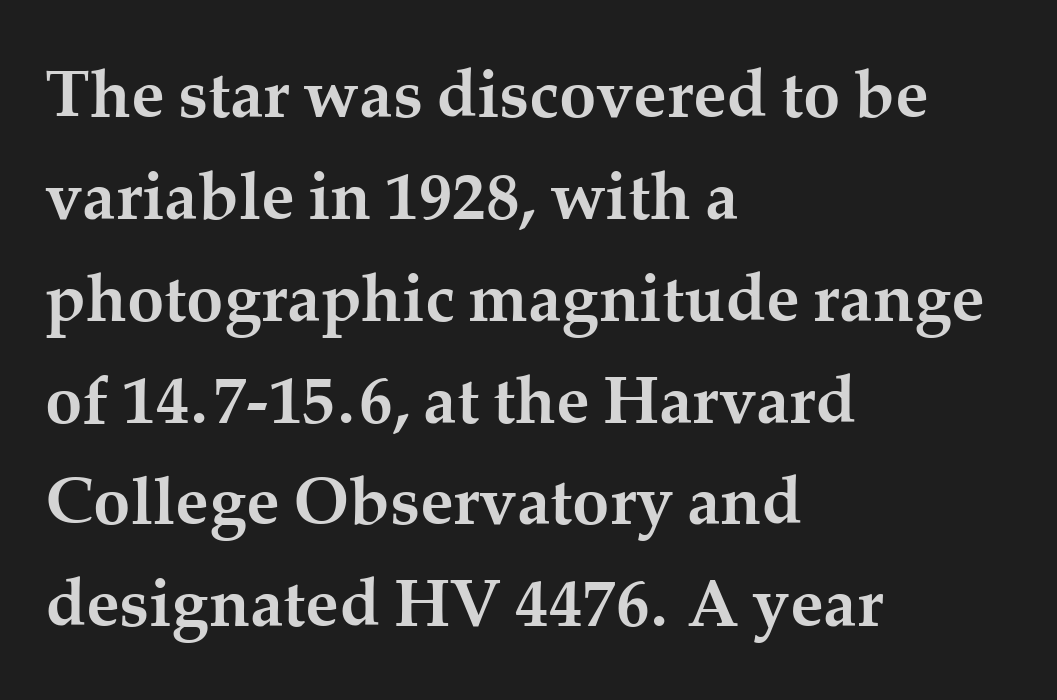
The image shows 67 px semibold serif type, upright; set left-aligned, normal line spacing (1.52x), normal letter spacing, not underlined; medium stroke contrast and a medium x-height.
